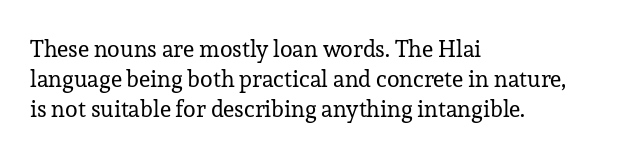
The lines are quadded left. The font sits on the lighter half of the weight spectrum, regular included. Tracking here is standard; glyphs follow each other at the usual distance. Italic? Not at all — the glyphs are vertical. Rule under the text: the space is simply empty.
